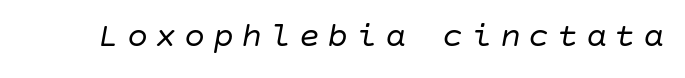
In terms of letterspacing, this is a distinctly airy, spread setting. Looking at the ascenders, they clearly lean. Bold? No — there's no thickening of the strokes. Check the space under the baseline: it is left empty.
